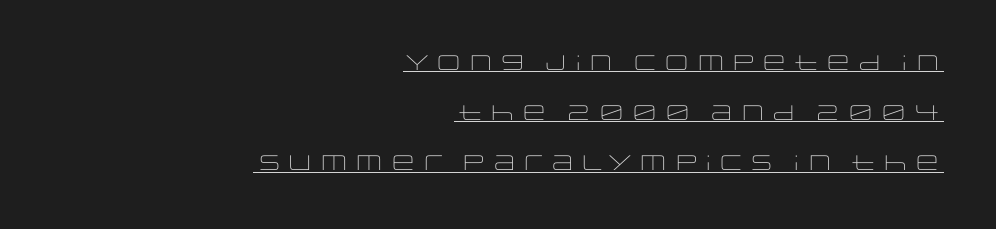
Stems and bowls with no extra thickness — not bold. One-word summary of the alignment: right. This rendering leaves character spacing at its baseline value. Vertical strokes here are truly vertical.
